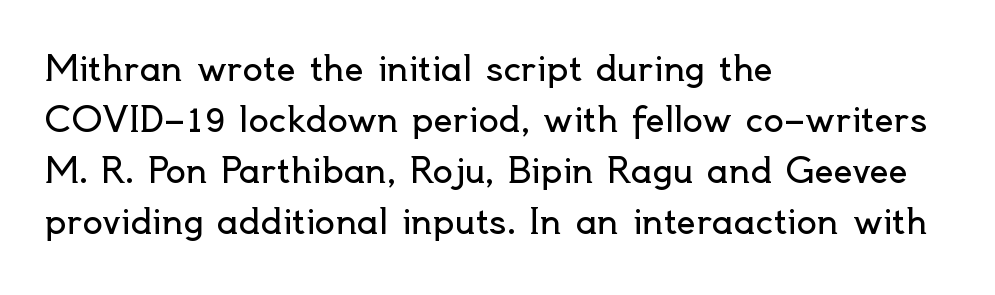
{"serif": "no", "italic": "no", "bold": "no", "weight": "regular", "width": "normal", "x_height": "small", "monospaced": "no", "underline": "no", "align": "left", "line_spacing": "normal", "line_spacing_ratio": 1.5, "letter_spacing": "normal", "letter_spacing_em": 0.0, "glyph_px": 34}
